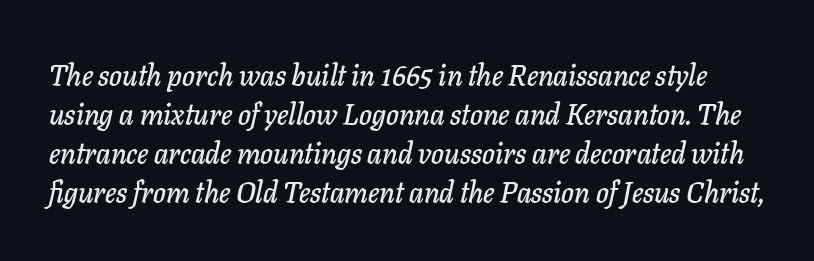
Nobody drew a line under any word here. The letters advance in unequal steps, a hallmark of proportional type. Is there much room between lines? A standard amount, neither cramped nor airy. This sample uses an oblique cut, with every glyph tilted off the vertical.
